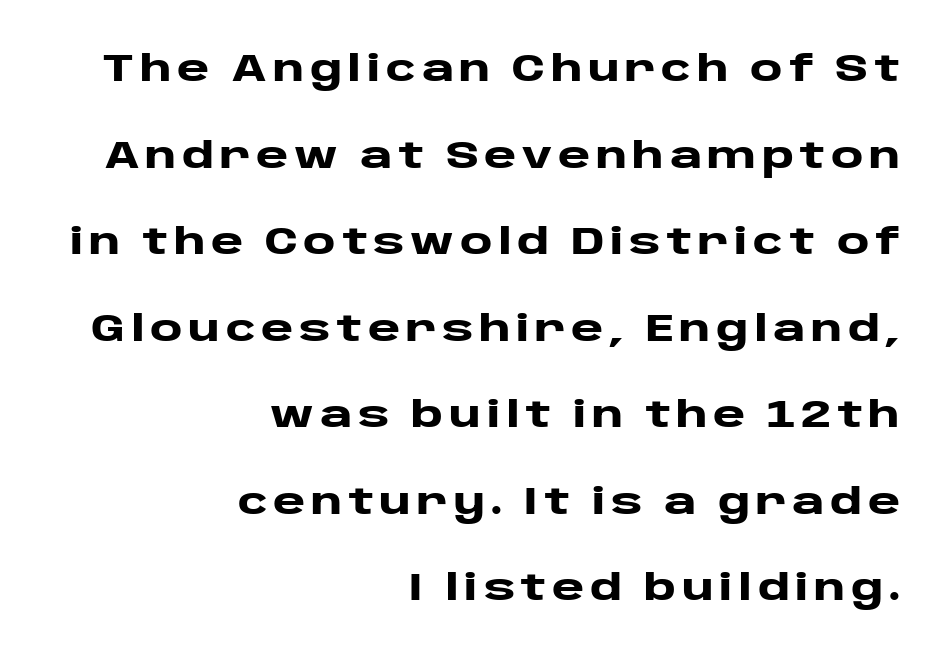
{"serif": "no", "italic": "no", "bold": "yes", "weight": "heavy", "width": "wide", "stroke_contrast": "low", "x_height": "large", "monospaced": "no", "underline": "no", "align": "right", "line_spacing": "loose", "line_spacing_ratio": 2.22, "glyph_px": 39}
